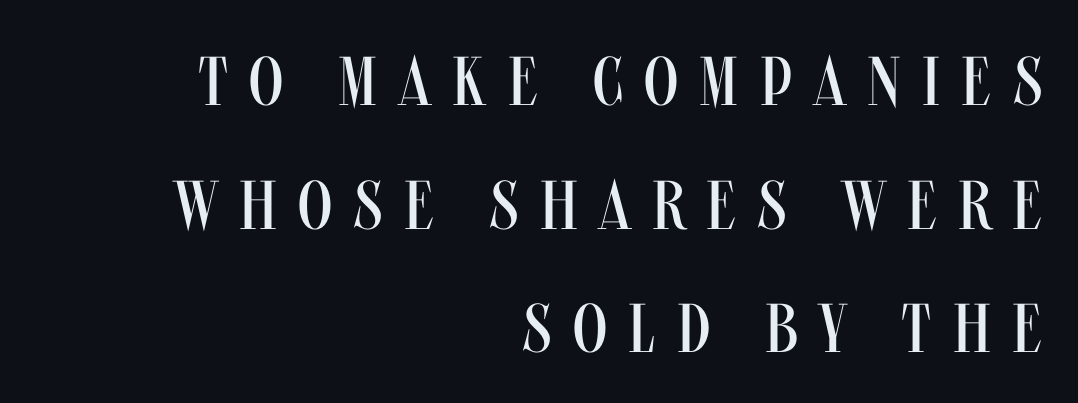
The image shows 69 px regular-weight, condensed sans-serif type, upright; set right-aligned, line spacing 1.79x, unusually wide letter spacing (+0.31 em), not underlined; medium stroke contrast and a large x-height.
